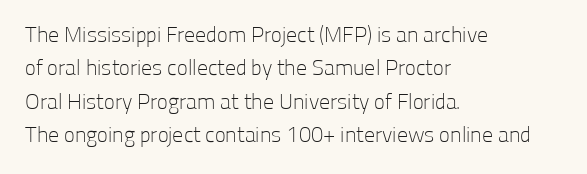
The image shows 22 px text type, upright; set left-aligned, normal line spacing (1.52x), normal letter spacing, not underlined.
